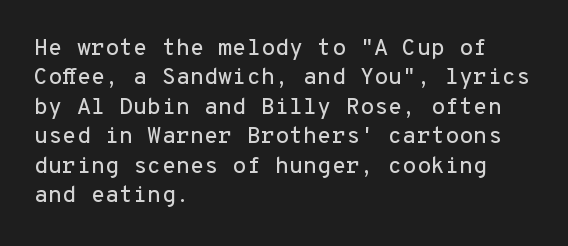
One-word summary of the alignment: left. Posture: vertical. The tracking reads as untouched default to a designer's eye. Each row of text sits above clean, open space. Does the leading feel generous? No, just average.
